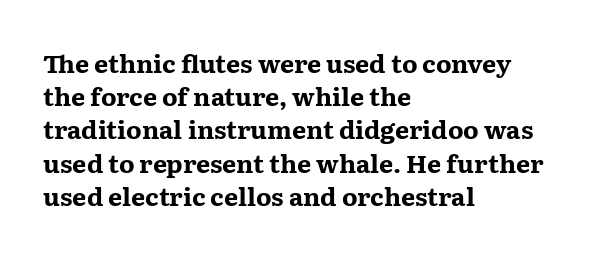
One-word summary of the alignment: left. Compared with an ordinary text face, these strokes are far heavier — a full bold. Interline gaps are of average width in this sample. Letter spacing: default. The baseline area is clear. The letters stand upright; this is a roman face.
